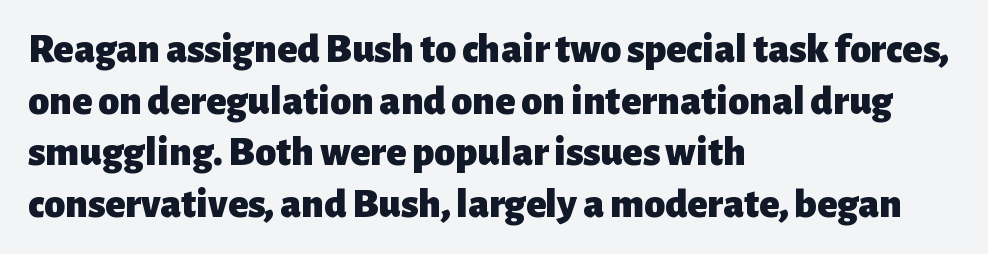
Words appear dense and cohesive because spacing is normal. Check under the words: just untouched page. Type style note: lacks serifs. Think of a printed novel: that variable character pitch is what you see here.
